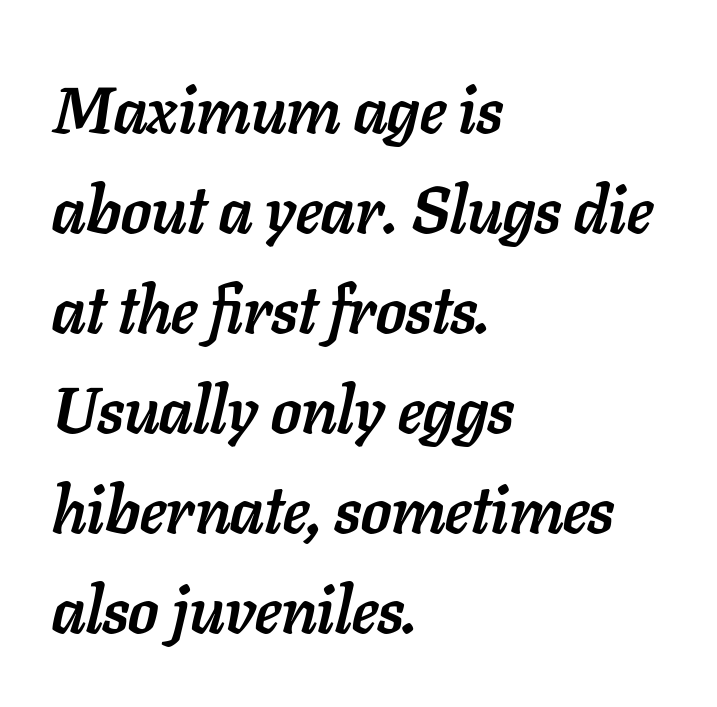
Underlining? Definitely not there. Character widths vary here, with narrow letters taking less room than wide ones. The letters sit at their default tracking, neither squeezed nor spread. The strokes are fattened all the way to bold. Quick note: italic.
